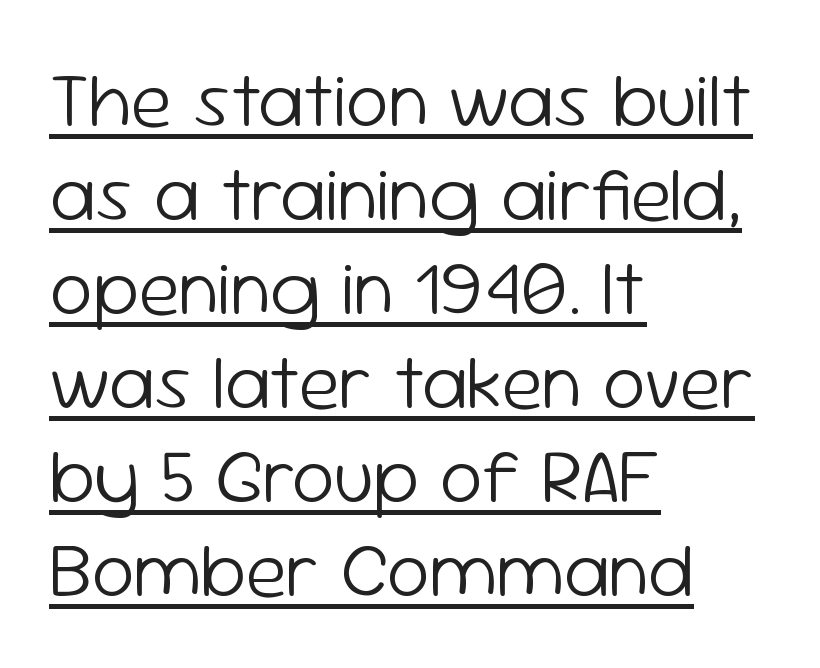
The image shows 77 px light sans-serif type, upright; set left-aligned, line spacing 1.22x, normal letter spacing, underlined; low stroke contrast and a medium x-height.
